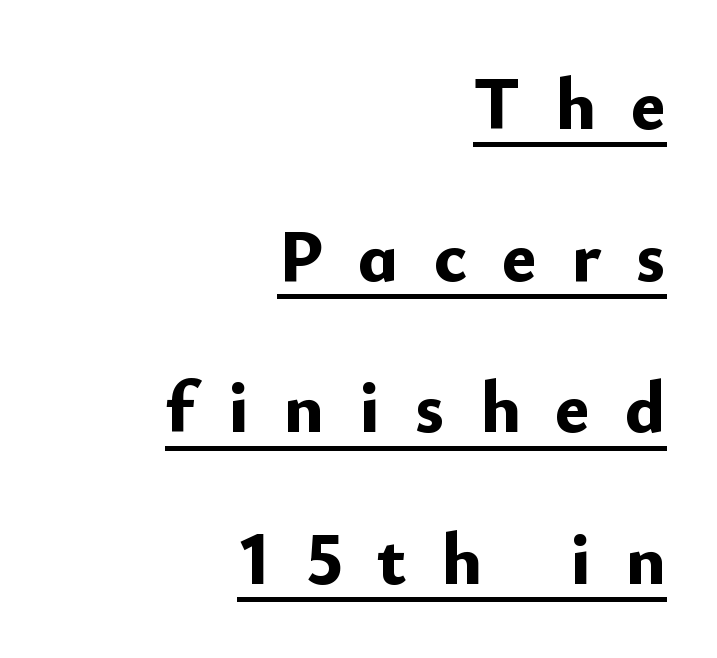
The image shows 74 px bold sans-serif type, upright; set right-aligned, loose line spacing (2.05x), unusually wide letter spacing (+0.47 em), underlined; low stroke contrast and a small x-height.
